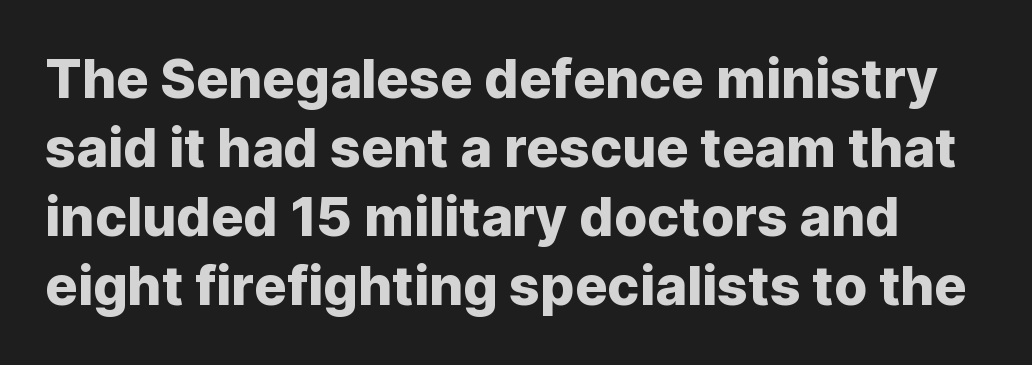
Q: Is the text italic (slanted)? A: No, it is upright.
Q: Is the typeface a serif or a sans-serif typeface? A: Sans-serif.
Q: Is the text underlined? A: No.
Q: Is the spacing between letters normal or unusually wide? A: Normal.
Q: Is the spacing between lines tight, normal or loose? A: Normal.
Q: Width (condensed, normal, or wide)? A: Normal.
Q: Stroke contrast? A: Low.
Q: x-height? A: Medium.
Q: Monospaced? A: No.
